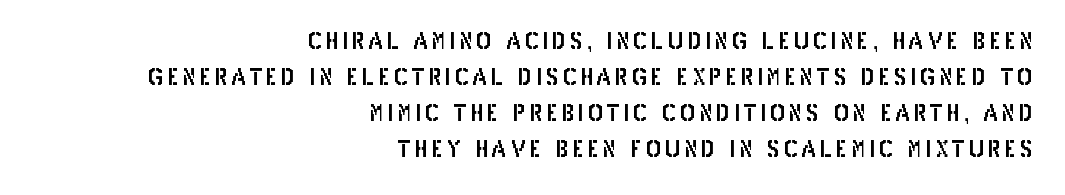
The image shows 23 px text type, upright; set right-aligned, normal line spacing (1.57x), not underlined.
